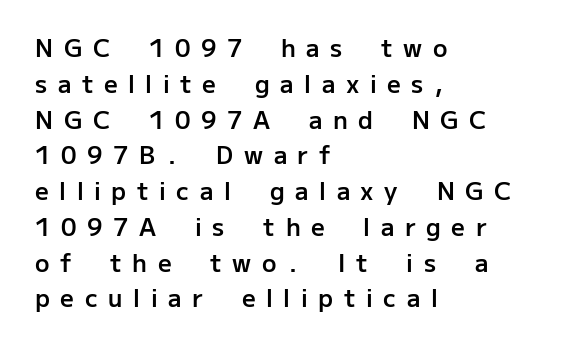
Q: Is the text bold? A: Semi-bold.
Q: Is the text italic (slanted)? A: No, it is upright.
Q: Is the text underlined? A: No.
Q: How is the paragraph aligned? A: Left-aligned.
Q: Is the spacing between letters normal or unusually wide? A: Unusually wide.
Q: Is the spacing between lines tight, normal or loose? A: Normal.
